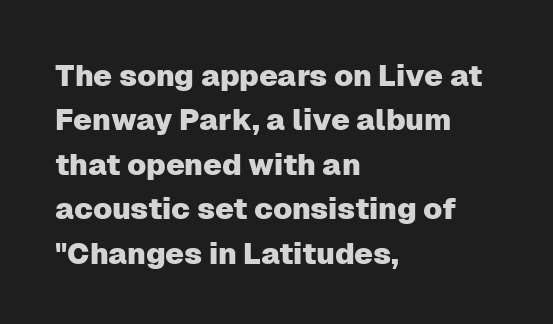
Each letter's strokes conclude bluntly, with no projecting serifs. The letters sit at their default tracking, neither squeezed nor spread. The paragraph shown leans on its left margin. Quick note: underline off.
